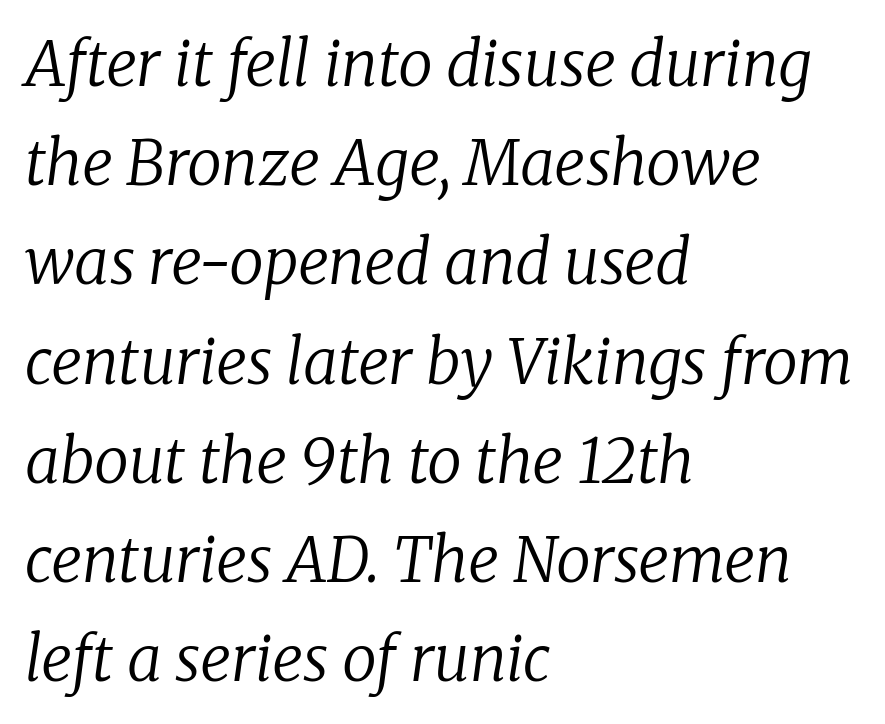
Q: Is the text bold? A: No.
Q: Is the text italic (slanted)? A: Yes, it leans right by about 8 degrees.
Q: Is the typeface a serif or a sans-serif typeface? A: Serif.
Q: Is the text underlined? A: No.
Q: How is the paragraph aligned? A: Left-aligned.
Q: Is the spacing between letters normal or unusually wide? A: Normal.
Q: Is the spacing between lines tight, normal or loose? A: Normal.
Q: Width (condensed, normal, or wide)? A: Normal.
Q: Stroke contrast? A: Low.
Q: x-height? A: Medium.
Q: Monospaced? A: No.
